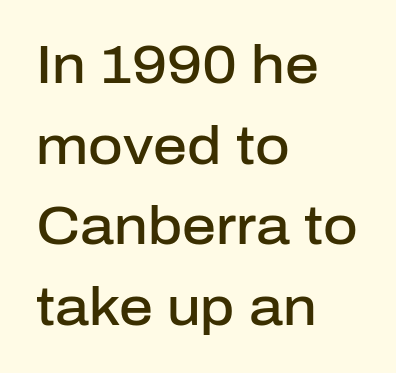
Q: Is the text bold? A: Semi-bold.
Q: Is the text italic (slanted)? A: No, it is upright.
Q: Is the typeface a serif or a sans-serif typeface? A: Sans-serif.
Q: Is the text underlined? A: No.
Q: How is the paragraph aligned? A: Left-aligned.
Q: Is the spacing between letters normal or unusually wide? A: Normal.
Q: Is the spacing between lines tight, normal or loose? A: Normal.
Q: Width (condensed, normal, or wide)? A: Normal.
Q: Stroke contrast? A: Low.
Q: x-height? A: Medium.
Q: Monospaced? A: No.
